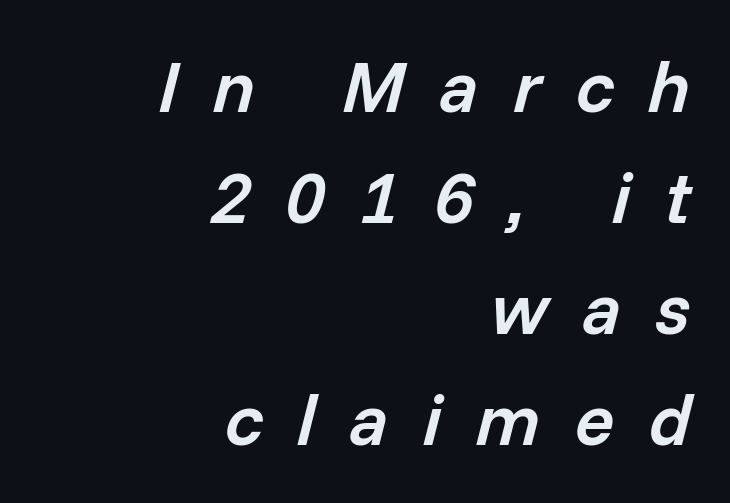
Q: Is the text bold? A: Semi-bold.
Q: Is the text italic (slanted)? A: Yes, it leans right by about 14 degrees.
Q: Is the text underlined? A: No.
Q: How is the paragraph aligned? A: Right-aligned.
Q: Is the spacing between letters normal or unusually wide? A: Unusually wide.
Q: Is the spacing between lines tight, normal or loose? A: Normal.
Q: Width (condensed, normal, or wide)? A: Normal.
Q: Stroke contrast? A: Low.
Q: x-height? A: Medium.
Q: Monospaced? A: No.
